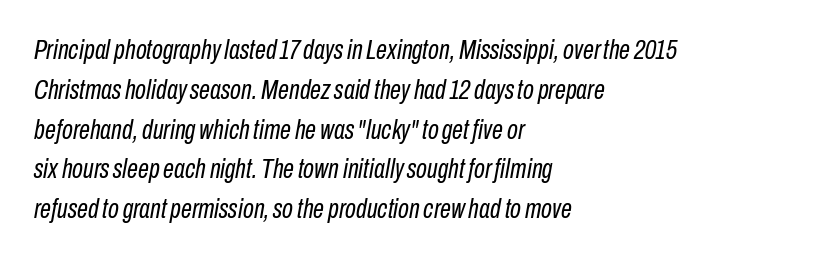
{"italic": "yes", "lean": "right", "slant_degrees": 10, "bold": "no", "weight": "regular", "width": "condensed", "stroke_contrast": "low", "x_height": "medium", "monospaced": "no", "underline": "no", "align": "left", "line_spacing": "normal", "line_spacing_ratio": 1.42, "letter_spacing": "normal", "letter_spacing_em": 0.0, "glyph_px": 28}
